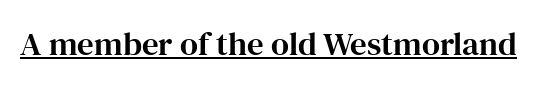
Q: Is the text italic (slanted)? A: No, it is upright.
Q: Is the typeface a serif or a sans-serif typeface? A: Serif.
Q: Is the text underlined? A: Yes.
Q: Is the spacing between letters normal or unusually wide? A: Normal.
Q: Width (condensed, normal, or wide)? A: Normal.
Q: Stroke contrast? A: High.
Q: x-height? A: Medium.
Q: Monospaced? A: No.
